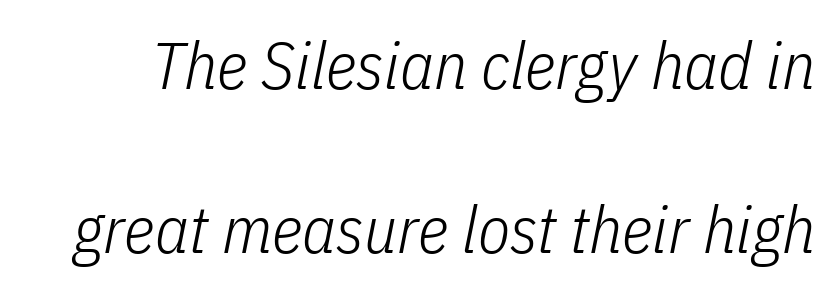
{"italic": "yes", "lean": "right", "slant_degrees": 11, "bold": "no", "weight": "light", "width": "condensed", "stroke_contrast": "low", "x_height": "medium", "monospaced": "no", "underline": "no", "line_spacing": "loose", "line_spacing_ratio": 2.49, "letter_spacing": "normal", "letter_spacing_em": 0.0, "glyph_px": 66}
